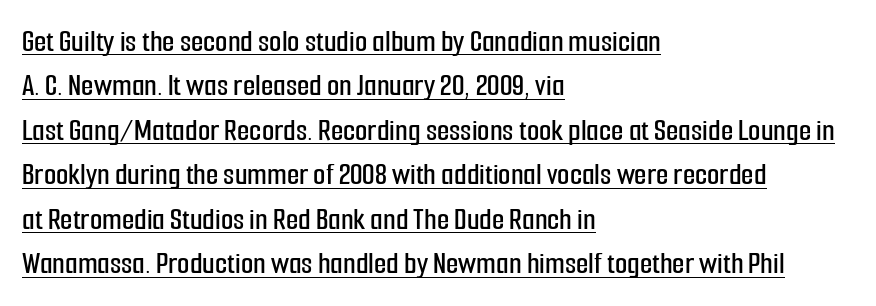
Q: Is the text italic (slanted)? A: No, it is upright.
Q: Is the typeface a serif or a sans-serif typeface? A: Sans-serif.
Q: Is the text underlined? A: Yes.
Q: How is the paragraph aligned? A: Left-aligned.
Q: Is the spacing between letters normal or unusually wide? A: Normal.
Q: Is the spacing between lines tight, normal or loose? A: Normal.
Q: Width (condensed, normal, or wide)? A: Condensed.
Q: Stroke contrast? A: Low.
Q: x-height? A: Medium.
Q: Monospaced? A: No.
